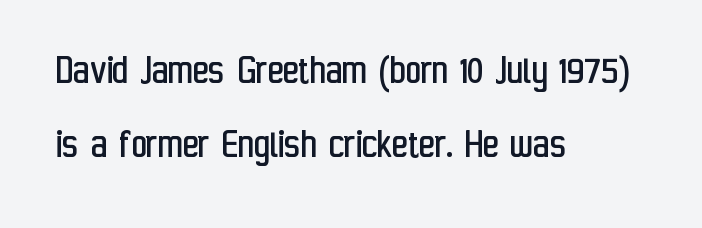
Is there any slant? The stems are plumb. Do the characters align in a grid? No, the font is proportional. Observe the ordinary spacing: letters are neighbours, not strangers. Plain, unruled lines of type. Casual observation: everything's shoved over to the left. Observe the absence of serifs on each vertical stroke in this sample.
